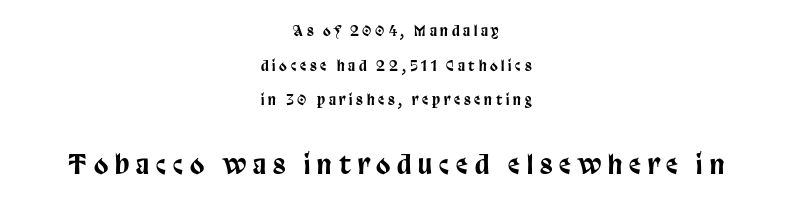
The image shows 26 px text type, upright; set centered, loose line spacing (2.47x), unusually wide letter spacing (+0.27 em), not underlined; the second (bottom) block is 1.86x larger.
